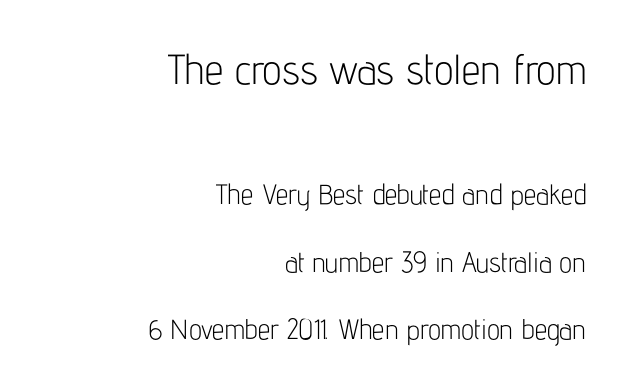
Q: Is the text bold? A: No.
Q: Is the text italic (slanted)? A: No, it is upright.
Q: Is the typeface a serif or a sans-serif typeface? A: Sans-serif.
Q: Is the text underlined? A: No.
Q: How is the paragraph aligned? A: Right-aligned.
Q: Is the spacing between letters normal or unusually wide? A: Normal.
Q: Is the spacing between lines tight, normal or loose? A: Loose.
Q: Which block of text is set in a larger size, the first (top) or the second (bottom)? A: The first (top) one.
Q: Width (condensed, normal, or wide)? A: Condensed.
Q: Stroke contrast? A: Low.
Q: x-height? A: Medium.
Q: Monospaced? A: No.
